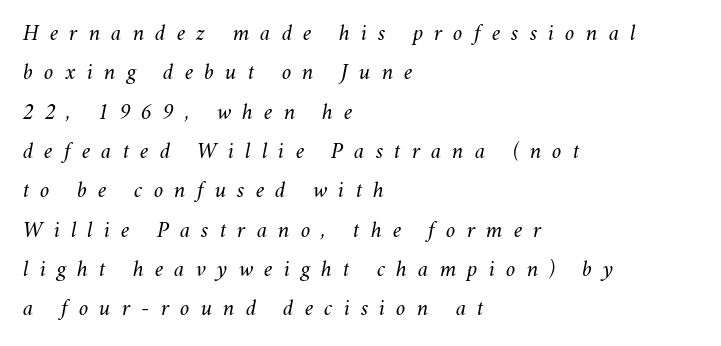
The image shows 23 px text type, italic (leaning right); set left-aligned, line spacing 1.71x, unusually wide letter spacing (+0.48 em), not underlined.
